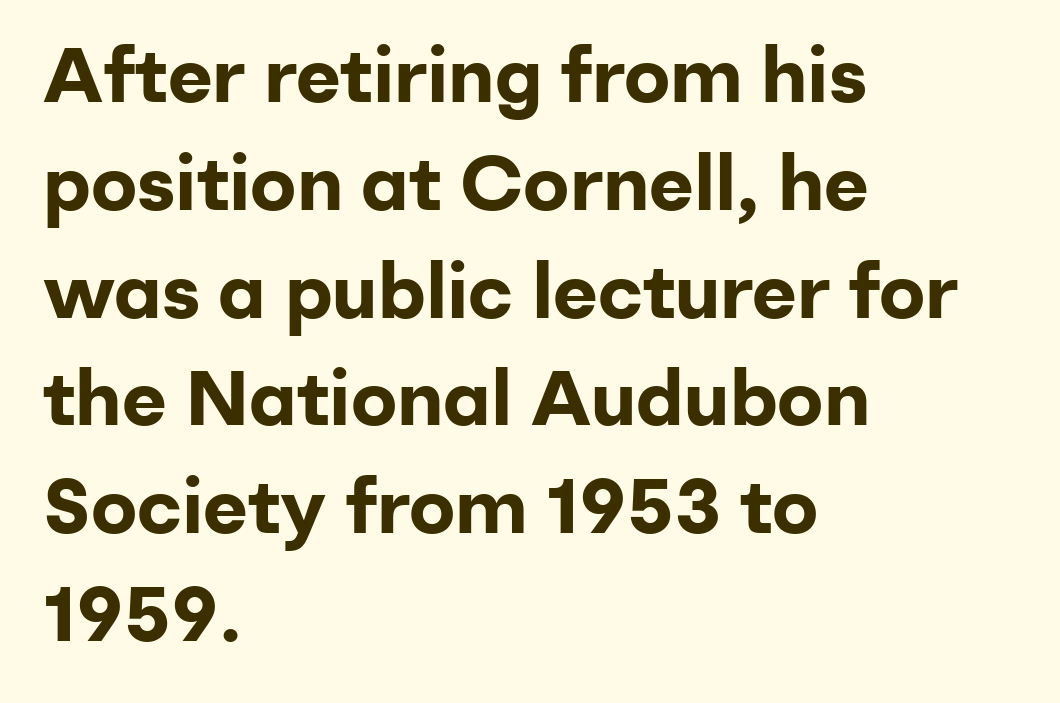
{"serif": "no", "italic": "no", "bold": "yes", "weight": "bold", "width": "normal", "stroke_contrast": "low", "x_height": "medium", "monospaced": "no", "underline": "no", "align": "left", "line_spacing": "normal", "line_spacing_ratio": 1.4, "letter_spacing": "normal", "letter_spacing_em": 0.0, "glyph_px": 77}
